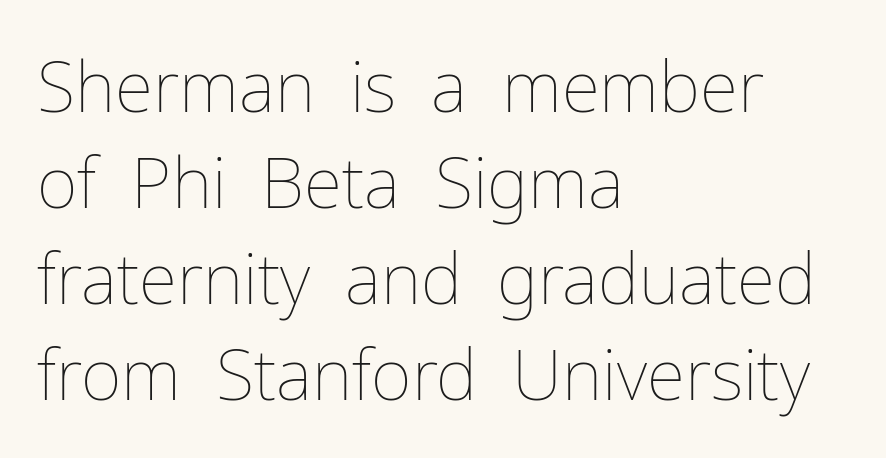
One glance says typical: line gaps are just what's usual. A typesetter would call this proportional, since set widths differ per character. Only glyphs here, with clear space below each row. The rag falls on the right side of this text block. The face looks like a standard text weight, possibly lighter. You could call the tracking neutral — neither tight nor loose.
